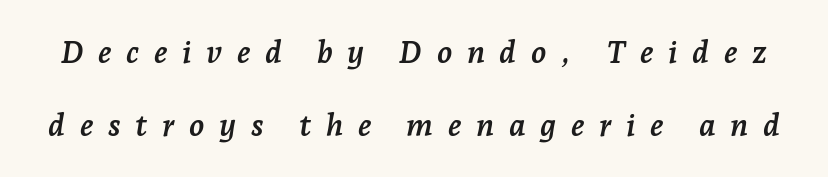
Q: Is the text bold? A: Yes.
Q: Is the text italic (slanted)? A: Yes, it leans right by about 7 degrees.
Q: Is the typeface a serif or a sans-serif typeface? A: Serif.
Q: Is the text underlined? A: No.
Q: Is the spacing between letters normal or unusually wide? A: Unusually wide.
Q: Is the spacing between lines tight, normal or loose? A: Loose.
Q: Width (condensed, normal, or wide)? A: Normal.
Q: Stroke contrast? A: Low.
Q: x-height? A: Medium.
Q: Monospaced? A: No.
